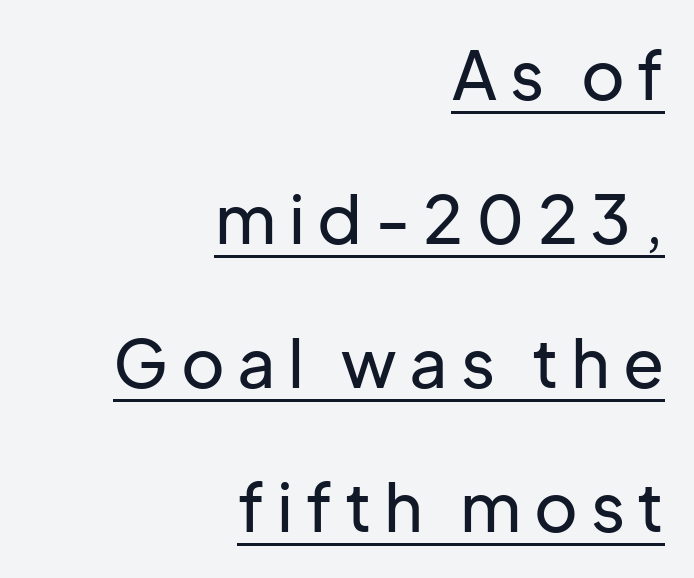
The image shows 67 px sans-serif type, upright; set right-aligned, loose line spacing (2.15x), underlined; low stroke contrast and a medium x-height.
